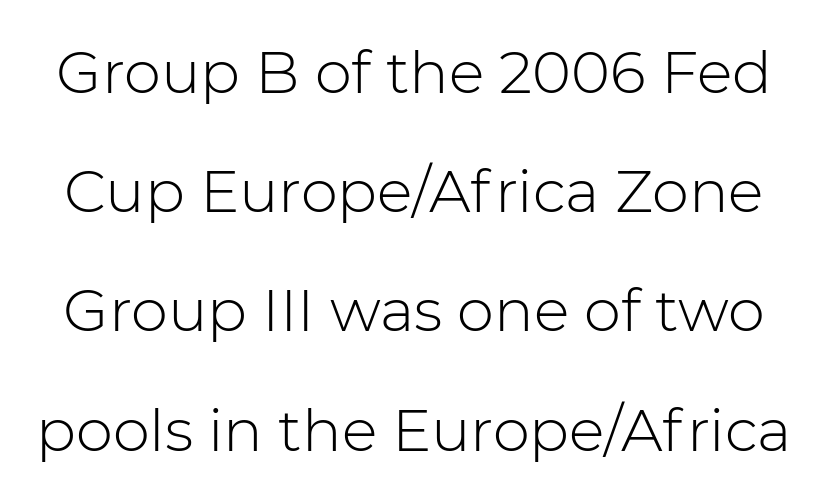
{"serif": "no", "italic": "no", "bold": "no", "weight": "light", "width": "normal", "stroke_contrast": "low", "x_height": "medium", "monospaced": "no", "underline": "no", "line_spacing": "loose", "line_spacing_ratio": 2.02, "letter_spacing": "normal", "letter_spacing_em": 0.0, "glyph_px": 59}
